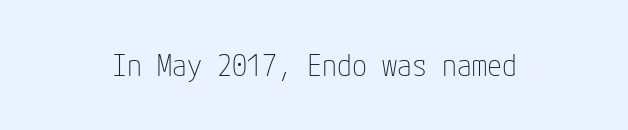
Q: Is the text bold? A: No.
Q: Is the text italic (slanted)? A: No, it is upright.
Q: Is the typeface a serif or a sans-serif typeface? A: Sans-serif.
Q: Is the text underlined? A: No.
Q: Is the spacing between letters normal or unusually wide? A: Normal.
Q: Width (condensed, normal, or wide)? A: Condensed.
Q: Stroke contrast? A: Low.
Q: x-height? A: Medium.
